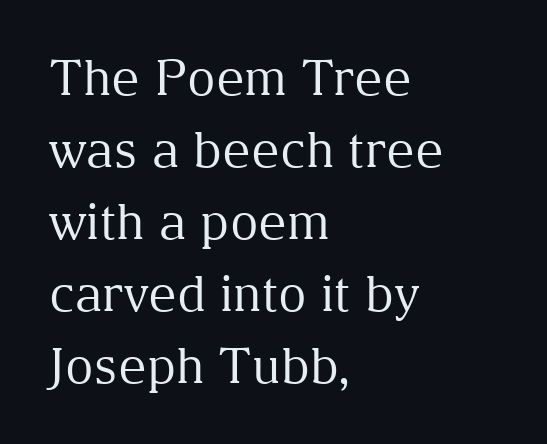
The image shows 49 px regular-weight serif type, upright; set left-aligned, normal line spacing (1.47x), normal letter spacing, not underlined; medium stroke contrast and a medium x-height.
